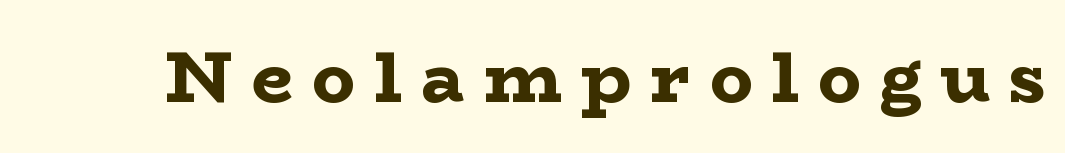
Q: Is the text bold? A: Yes.
Q: Is the text italic (slanted)? A: No, it is upright.
Q: Is the typeface a serif or a sans-serif typeface? A: Serif.
Q: Is the text underlined? A: No.
Q: Is the spacing between letters normal or unusually wide? A: Unusually wide.
Q: Width (condensed, normal, or wide)? A: Wide.
Q: Stroke contrast? A: Low.
Q: x-height? A: Medium.
Q: Monospaced? A: No.
